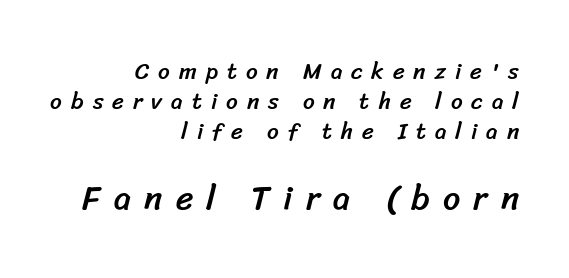
Students, observe: this is what conventionally led text looks like. The compositor pushed each line to the right boundary. Reading top to bottom, the characters get bigger at the block break. Type style note: lacks serifs.
